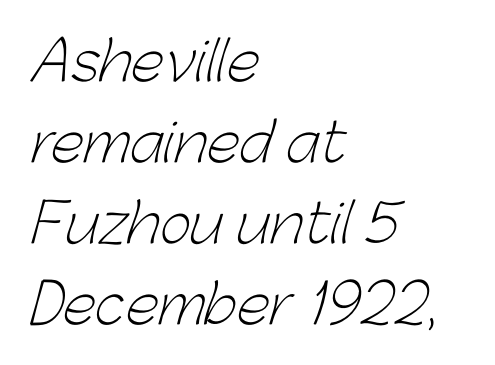
The typeface has the unassuming heft of standard copy or less. Where is the straight margin? On the left. To sum up the face: it is a sans, with no serifs. Looks like regular typesetting: each glyph gets only the width it needs. Inter-character spacing is left at the font's built-in metrics. Line spacing here is normal.
